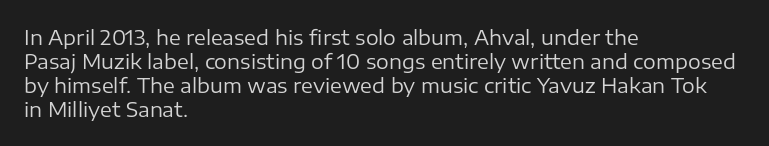
The image shows 20 px text type, upright; set left-aligned, line spacing 1.2x, normal letter spacing, not underlined.
